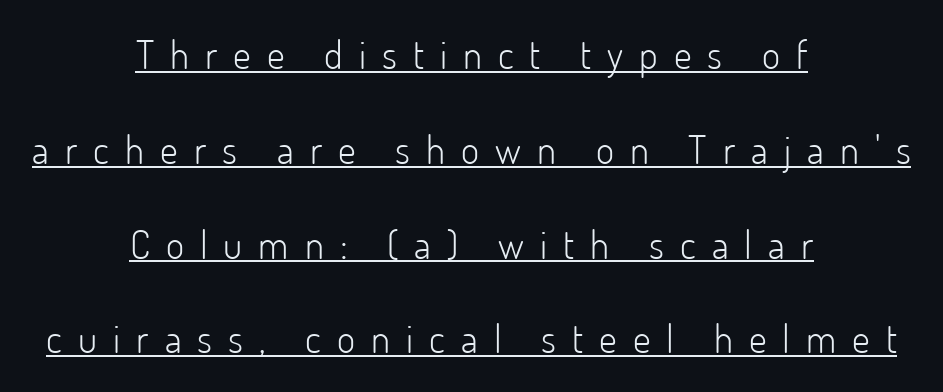
{"serif": "no", "italic": "no", "bold": "no", "weight": "light", "width": "normal", "stroke_contrast": "low", "x_height": "small", "monospaced": "no", "underline": "yes", "align": "center", "line_spacing": "loose", "line_spacing_ratio": 2.43, "letter_spacing": "wide", "letter_spacing_em": 0.41, "glyph_px": 39}
